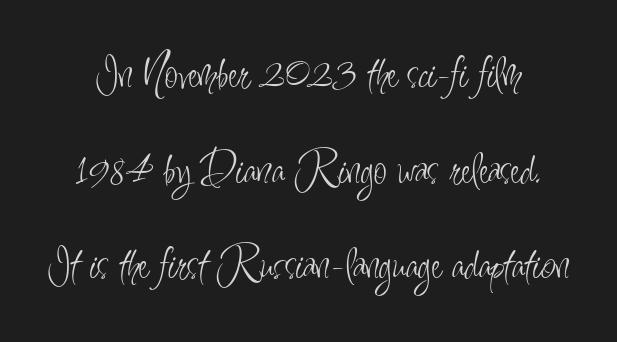
Q: Is the text bold? A: No.
Q: Is the typeface a serif or a sans-serif typeface? A: Sans-serif.
Q: Is the text underlined? A: No.
Q: Is the spacing between letters normal or unusually wide? A: Normal.
Q: Is the spacing between lines tight, normal or loose? A: Loose.
Q: Width (condensed, normal, or wide)? A: Condensed.
Q: Stroke contrast? A: Low.
Q: x-height? A: Small.
Q: Monospaced? A: No.
